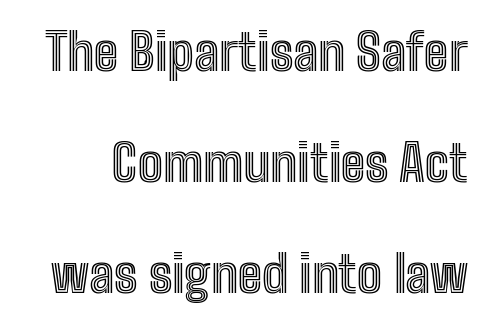
{"italic": "no", "width": "condensed", "x_height": "medium", "monospaced": "no", "underline": "no", "line_spacing": "loose", "line_spacing_ratio": 2.22, "letter_spacing": "normal", "letter_spacing_em": 0.0, "glyph_px": 50}
